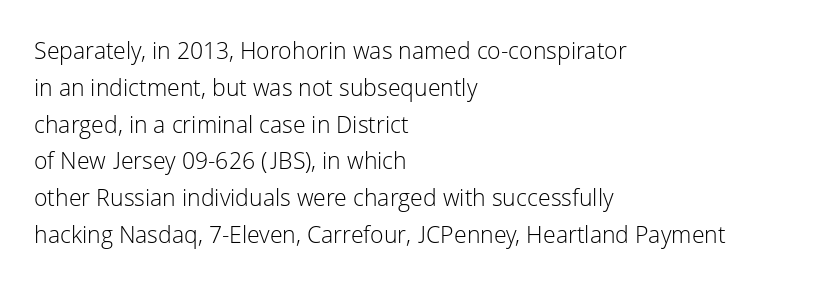
The image shows 23 px text type, upright; set left-aligned, normal line spacing (1.6x), normal letter spacing, not underlined.
